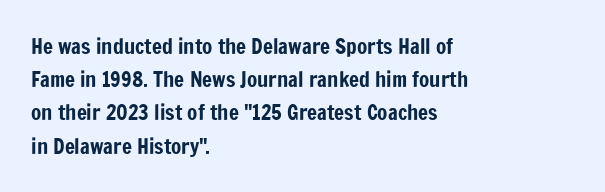
The image shows 21 px text type, upright; set left-aligned, normal line spacing (1.58x), normal letter spacing, not underlined.
